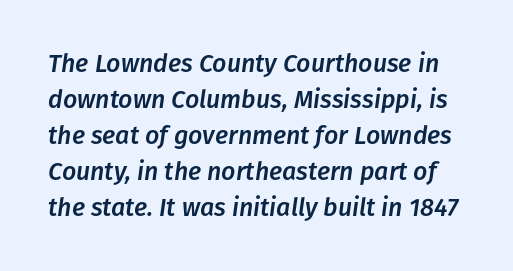
Normally led — the rows are evenly, conventionally spaced. The type is set solid horizontally, with unmodified tracking. The area under the type is left untouched. Slanted lettering throughout.
